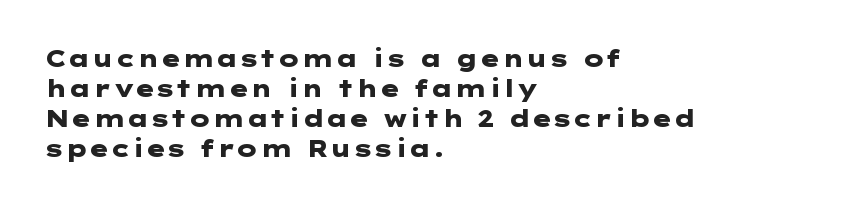
Q: Is the text bold? A: Yes.
Q: Is the text italic (slanted)? A: No, it is upright.
Q: Is the text underlined? A: No.
Q: How is the paragraph aligned? A: Left-aligned.
Q: Is the spacing between letters normal or unusually wide? A: Normal.
Q: Is the spacing between lines tight, normal or loose? A: Normal.
